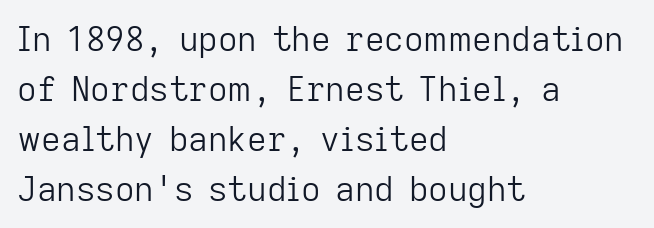
{"serif": "no", "italic": "no", "bold": "no", "weight": "light", "width": "normal", "stroke_contrast": "low", "x_height": "medium", "monospaced": "no", "underline": "no", "align": "left", "line_spacing": "normal", "line_spacing_ratio": 1.47, "letter_spacing": "normal", "letter_spacing_em": 0.0, "glyph_px": 34}
